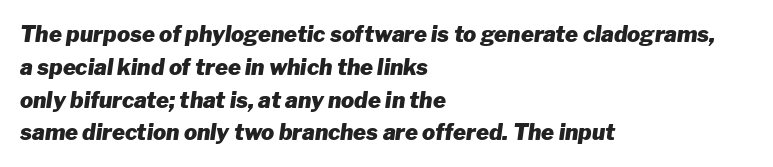
Q: Is the text bold? A: Yes.
Q: Is the text italic (slanted)? A: Yes, it leans right by about 8 degrees.
Q: Is the text underlined? A: No.
Q: How is the paragraph aligned? A: Left-aligned.
Q: Is the spacing between letters normal or unusually wide? A: Normal.
Q: Is the spacing between lines tight, normal or loose? A: Normal.
